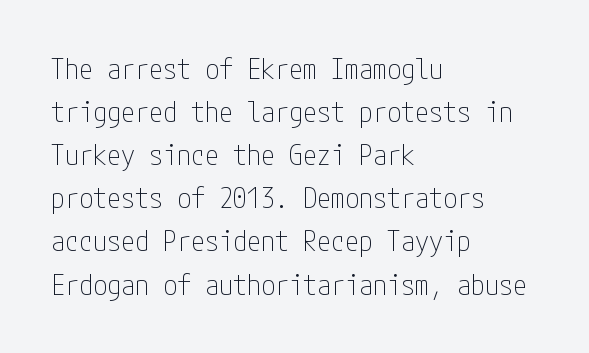
{"serif": "no", "italic": "no", "bold": "no", "weight": "thin", "width": "condensed", "stroke_contrast": "low", "x_height": "medium", "underline": "no", "align": "left", "line_spacing": "normal", "line_spacing_ratio": 1.54, "letter_spacing": "normal", "letter_spacing_em": 0.0, "glyph_px": 28}
